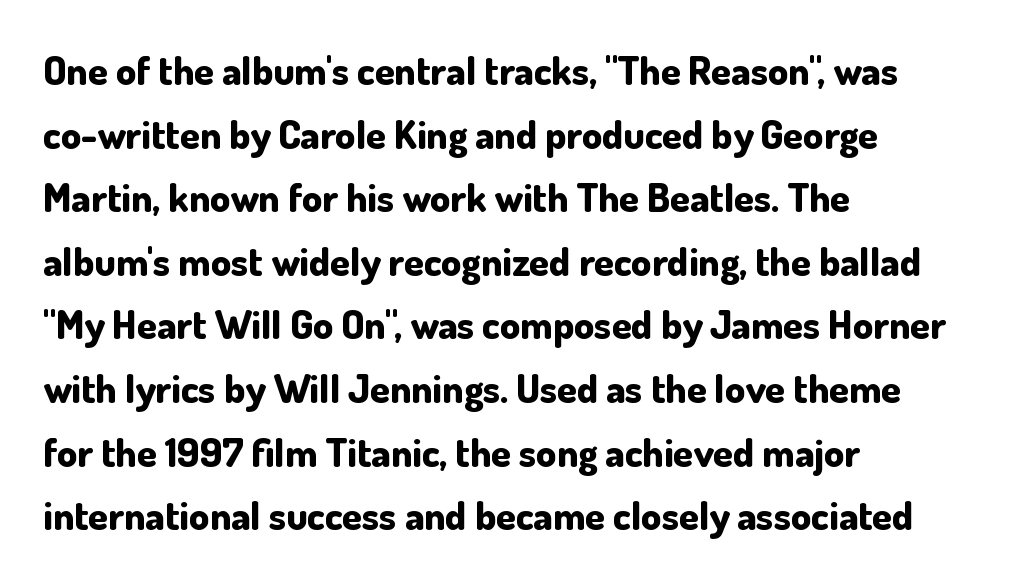
Proportional: the letters do not fall into vertical columns. The type is set solid horizontally, with unmodified tracking. The letters stand straight up with perfectly vertical stems. Honestly, the row spacing looks completely unremarkable. The gap between lines stays unmarked. Caption: multi-line text, flush left, ragged right.
